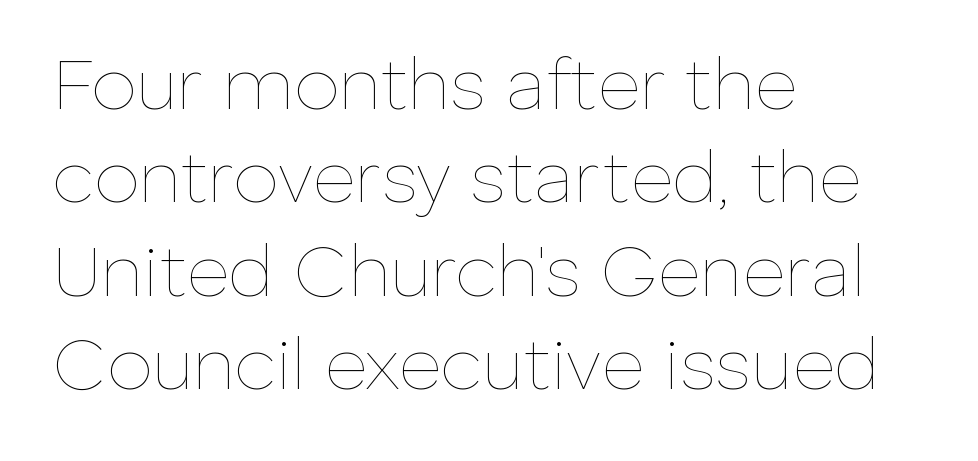
The image shows 73 px thin type, upright; set left-aligned, normal line spacing (1.28x), normal letter spacing, not underlined; low stroke contrast and a medium x-height.
